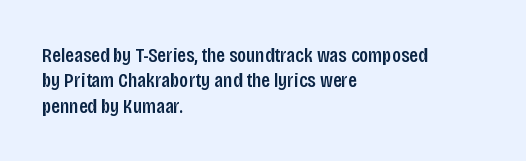
Q: Is the text italic (slanted)? A: No, it is upright.
Q: Is the text underlined? A: No.
Q: How is the paragraph aligned? A: Left-aligned.
Q: Is the spacing between letters normal or unusually wide? A: Normal.
